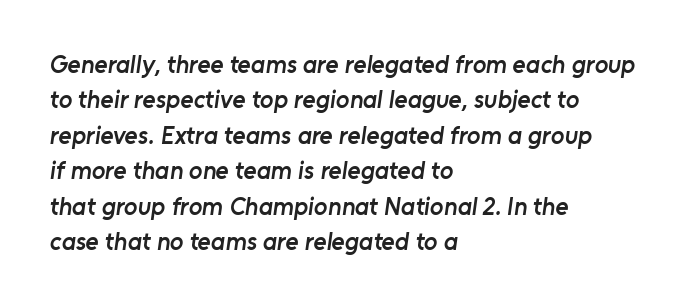
Q: Is the text bold? A: Semi-bold.
Q: Is the text underlined? A: No.
Q: How is the paragraph aligned? A: Left-aligned.
Q: Is the spacing between letters normal or unusually wide? A: Normal.
Q: Is the spacing between lines tight, normal or loose? A: Normal.
